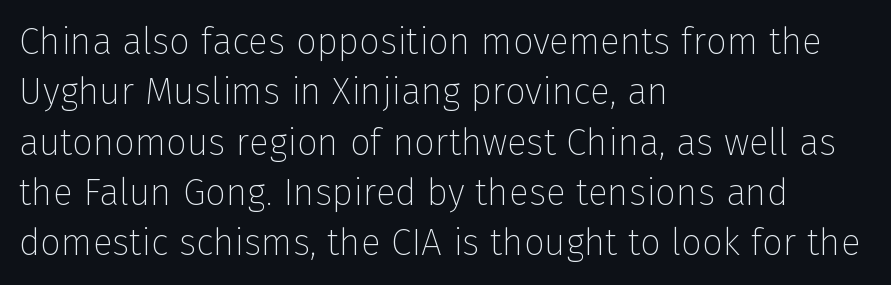
Q: Is the text bold? A: No.
Q: Is the text italic (slanted)? A: No, it is upright.
Q: Is the typeface a serif or a sans-serif typeface? A: Sans-serif.
Q: Is the text underlined? A: No.
Q: How is the paragraph aligned? A: Left-aligned.
Q: Is the spacing between letters normal or unusually wide? A: Normal.
Q: Is the spacing between lines tight, normal or loose? A: Normal.
Q: Width (condensed, normal, or wide)? A: Normal.
Q: Stroke contrast? A: Low.
Q: x-height? A: Medium.
Q: Monospaced? A: No.
